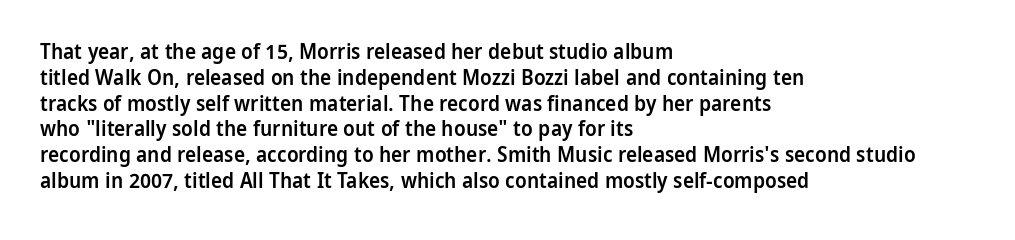
Weight: semibold (demi). Clear beneath every line of the passage. Nothing unusual about the tracking: characters are spaced as the font intends. Notice how the stems are strictly vertical — no italics here. This sample is left-justified, so line endings fall wherever the words run out.
